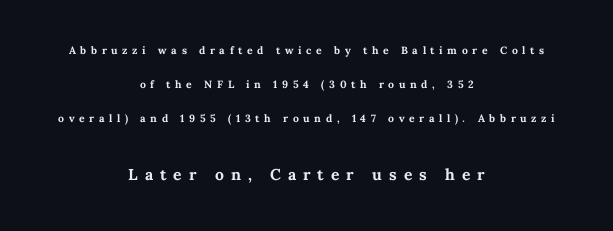
A typesetter would call this heavily tracked-out type. Airy leading. The gap between lines stays unmarked. Small over large — that's the arrangement of the two blocks here.
